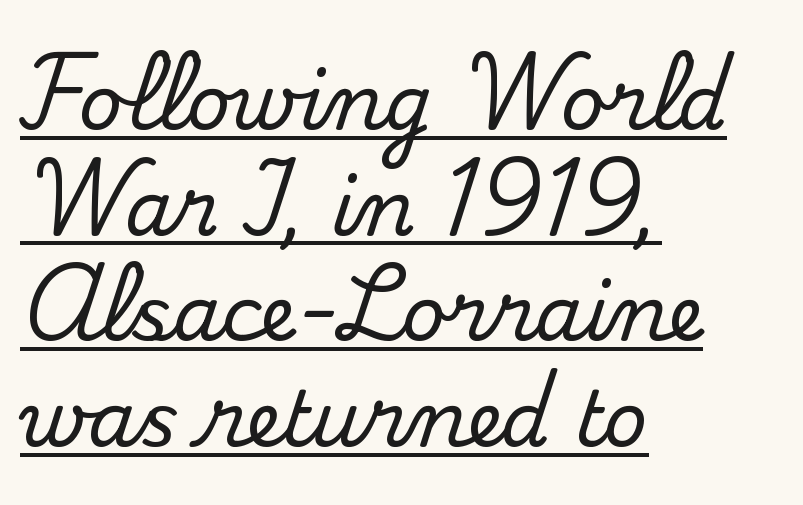
The passage shown stacks its lines at a standard gap. Inter-character spacing is left at the font's built-in metrics. The rendered words wear a rule along their underside.
